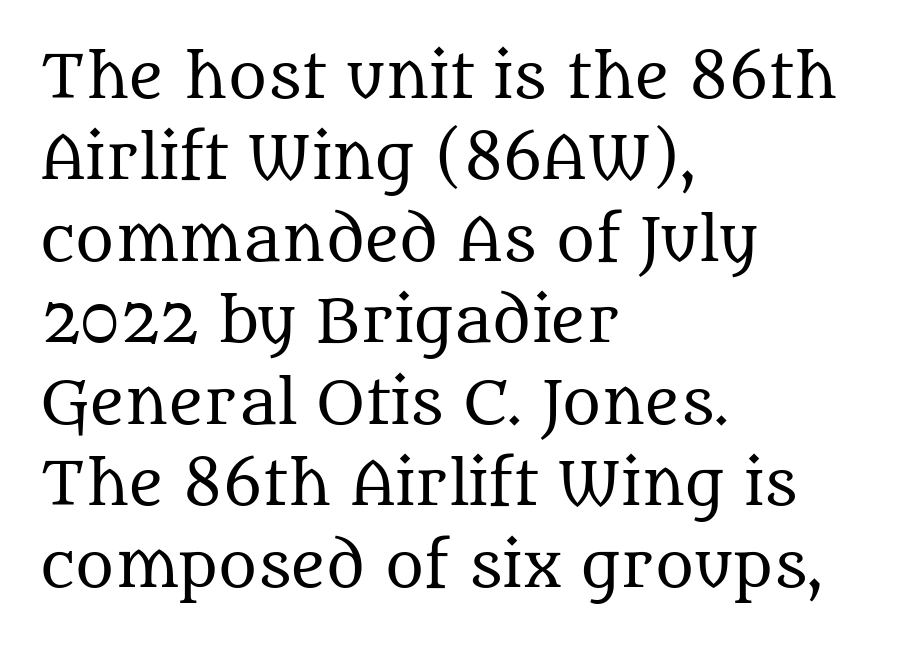
These lines are set flush left with a ragged right edge. The gaps between neighbouring characters are ordinary and unremarkable. These lines are rendered in a variable-pitch font. What's the leading like? Ordinary, nothing unusual.
